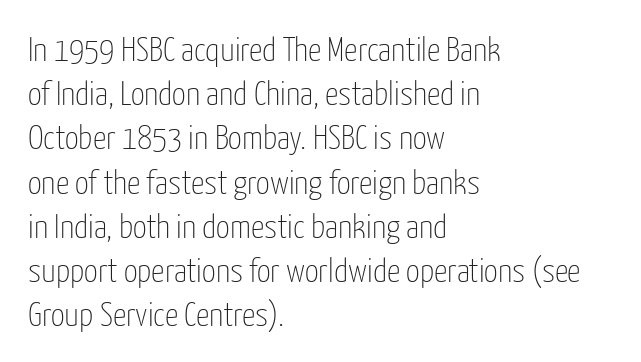
{"serif": "no", "italic": "no", "bold": "no", "weight": "thin", "width": "condensed", "stroke_contrast": "low", "x_height": "medium", "monospaced": "no", "underline": "no", "align": "left", "line_spacing": "normal", "line_spacing_ratio": 1.3, "letter_spacing": "normal", "letter_spacing_em": 0.0, "glyph_px": 34}
